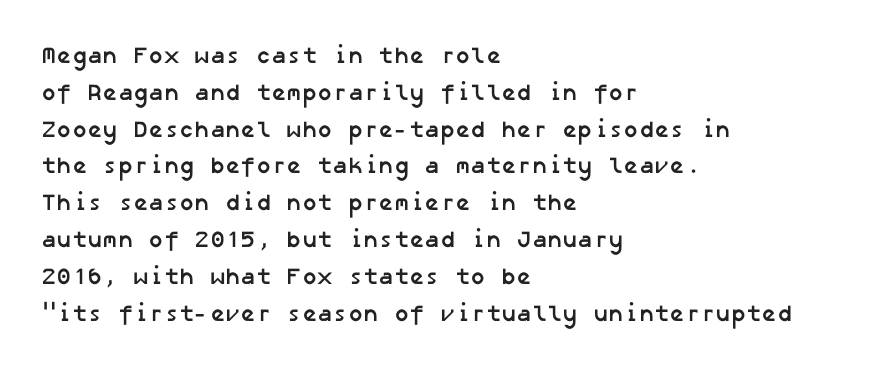
The image shows 23 px bold type; set left-aligned, normal line spacing (1.6x), normal letter spacing, not underlined.
